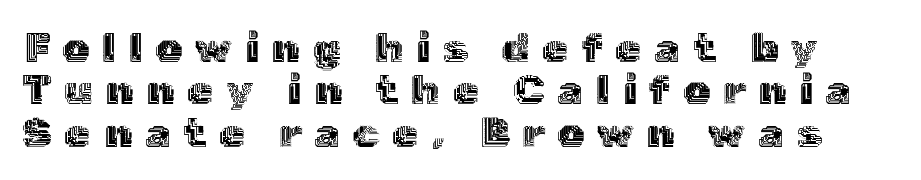
Characters remain perfectly vertical along every line. The rendering inserts visible extra space after every character. Lines of text with bare space underneath. Each letter keeps its own natural width here, so spacing adapts to shape. Vertical spacing — tight.
